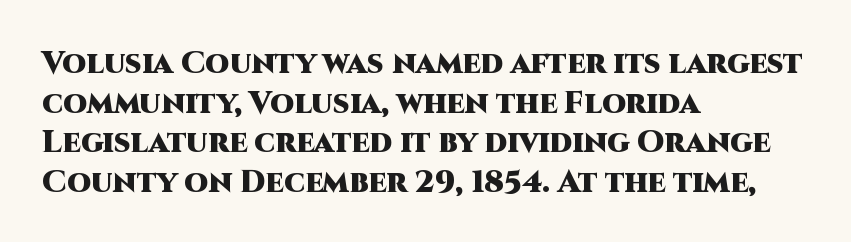
Heavy, bold letterforms. This rendering features lettering with no underline. The letters advance in unequal steps, a hallmark of proportional type. Designer's note — italics off, roman on. Look at the tracking — it's just the regular setting, nothing added. Quick note: interline space is typical.
